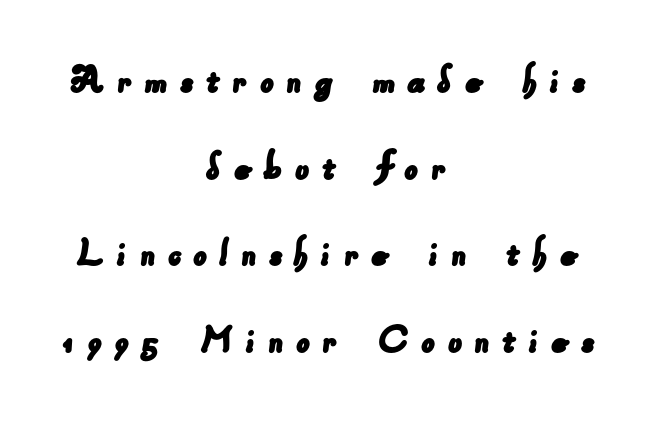
Honestly, there is no underline to notice here at all. Proportional: the letters do not fall into vertical columns. Is there much room between lines? Yes — plenty of vertical air separates them. The whitespace from short lines is split evenly between both sides. A typesetter would label this face a sans. Does extra space separate the letters? Yes, quite a lot of it.
